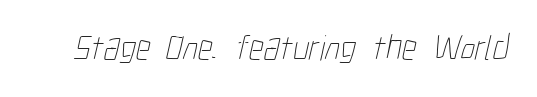
{"bold": "no", "weight": "thin", "width": "condensed", "stroke_contrast": "low", "x_height": "medium", "monospaced": "no", "underline": "no", "letter_spacing": "normal", "letter_spacing_em": 0.0, "glyph_px": 36}
